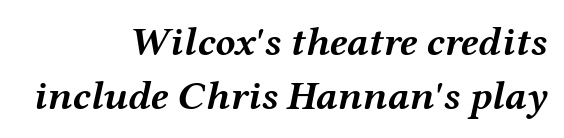
{"italic": "yes", "lean": "right", "slant_degrees": 12, "bold": "yes", "weight": "semibold", "width": "wide", "stroke_contrast": "medium", "x_height": "medium", "monospaced": "no", "underline": "no", "align": "right", "line_spacing": "normal", "line_spacing_ratio": 1.31, "letter_spacing": "normal", "letter_spacing_em": 0.0, "glyph_px": 41}
